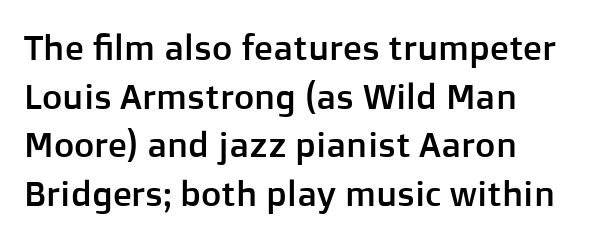
What's the leading like? Ordinary, nothing unusual. Clear beneath every line of the passage. Font category for this specimen: sans-serif. The paragraph shown leans on its left margin. Each letter keeps its own natural width here, so spacing adapts to shape. This rendering leaves character spacing at its baseline value.
